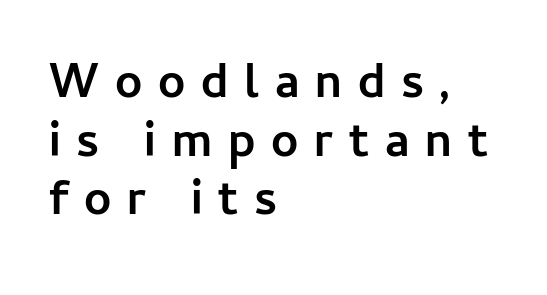
Q: Is the text bold? A: Yes.
Q: Is the text italic (slanted)? A: No, it is upright.
Q: Is the typeface a serif or a sans-serif typeface? A: Sans-serif.
Q: Is the text underlined? A: No.
Q: How is the paragraph aligned? A: Left-aligned.
Q: Is the spacing between letters normal or unusually wide? A: Unusually wide.
Q: Width (condensed, normal, or wide)? A: Normal.
Q: Stroke contrast? A: Low.
Q: x-height? A: Medium.
Q: Monospaced? A: No.
